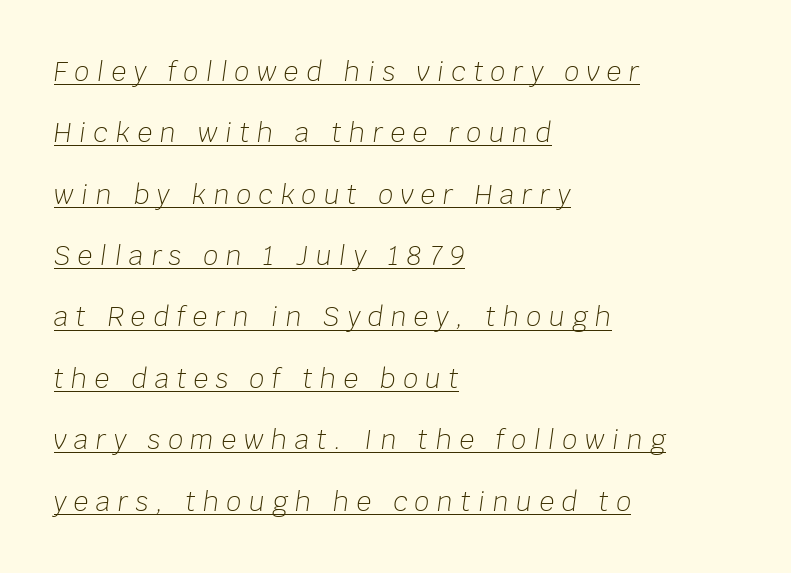
{"italic": "yes", "lean": "right", "slant_degrees": 8, "bold": "no", "underline": "yes", "align": "left", "line_spacing": "loose", "line_spacing_ratio": 2.36, "letter_spacing": "wide", "letter_spacing_em": 0.29, "glyph_px": 26}
